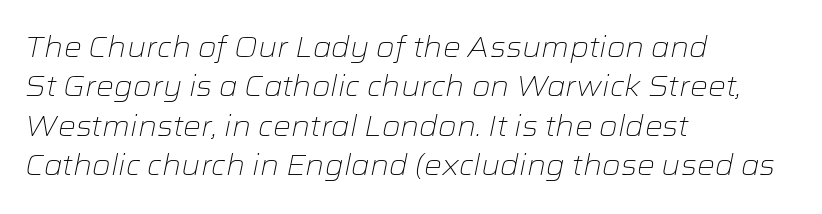
Vertical stems look standard width or narrower in stroke. Rule under the text: the space is simply empty. In terms of letterspacing, this is plain default setting. The passage shown is typed in a proportional face where columns would drift. Alignment: flush left.
